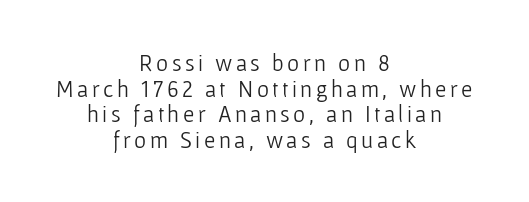
Horizontally, the lines are justified to the midpoint only. Baseline-to-baseline distance is barely more than the letter height. Does the lettering tilt? It doesn't — this is upright. Any mark beneath the type? The region is blank. Weight: not bold — regular or lighter.
